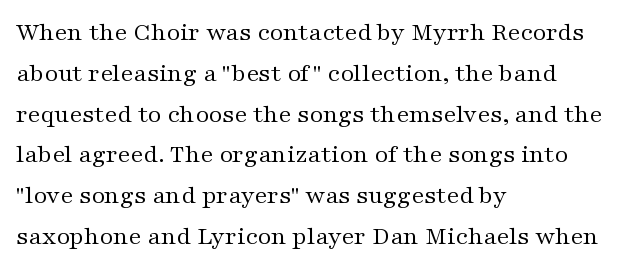
{"italic": "no", "bold": "no", "underline": "no", "align": "left", "line_spacing": "normal", "line_spacing_ratio": 1.57, "letter_spacing": "normal", "letter_spacing_em": 0.0, "glyph_px": 26}
